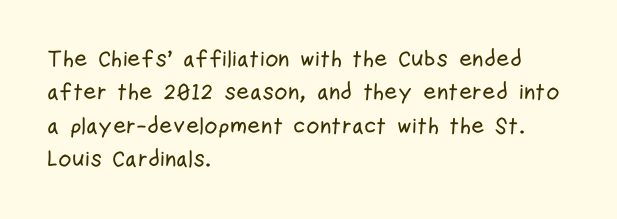
{"italic": "no", "underline": "no", "align": "left", "line_spacing": "normal", "line_spacing_ratio": 1.45, "letter_spacing": "normal", "letter_spacing_em": 0.0, "glyph_px": 23}
